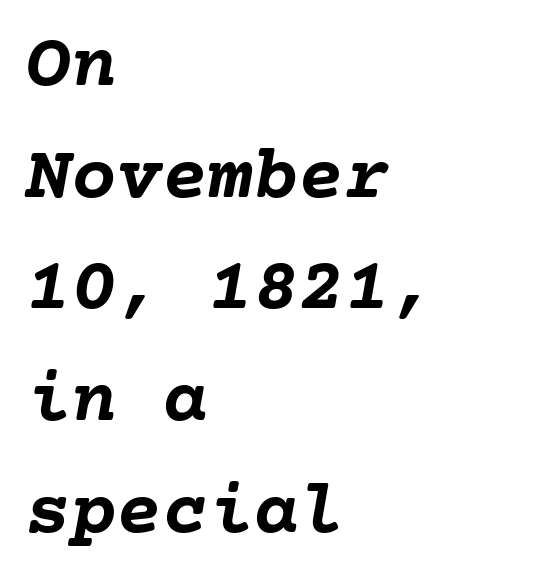
Line spacing here is normal. These lines are set flush left with a ragged right edge. Designer's note — italics engaged. The glyphs are unaccompanied by any horizontal stroke below them. Each word holds together tightly as a unit, with standard inter-letter gaps.
